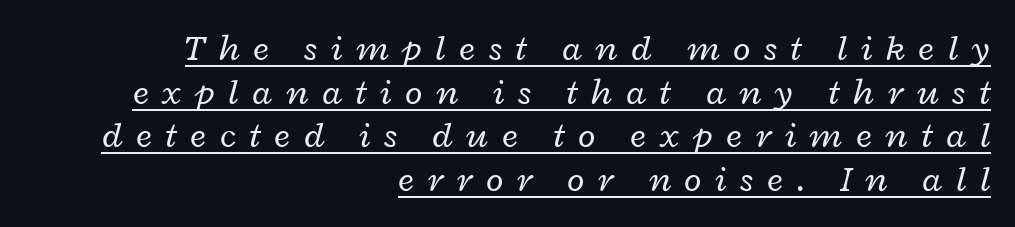
The image shows 36 px regular-weight, wide type, italic (leaning right); set right-aligned, line spacing 1.21x, unusually wide letter spacing (+0.38 em), underlined; low stroke contrast and a medium x-height.
